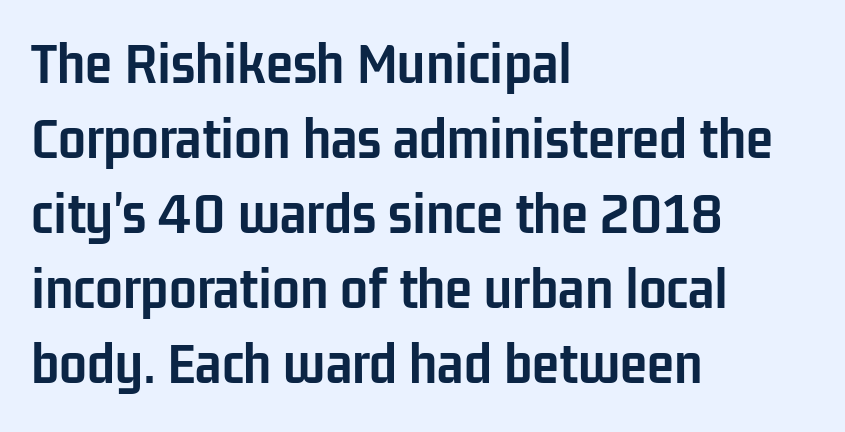
The image shows 62 px semibold, condensed sans-serif type, upright; set left-aligned, line spacing 1.21x, normal letter spacing, not underlined; low stroke contrast and a medium x-height.
